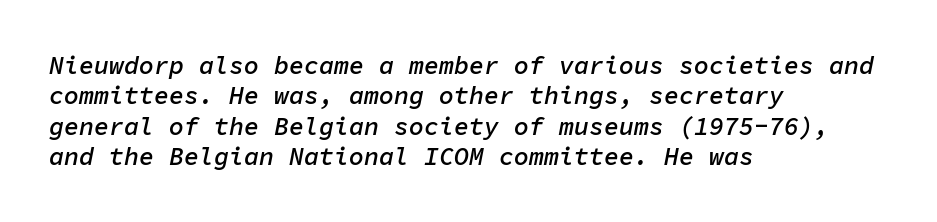
Check the space under the baseline: it is left empty. The rendering anchors every line to the left-hand side. The rendering applies a slant to the glyphs. The letters sit at their default tracking, neither squeezed nor spread.
